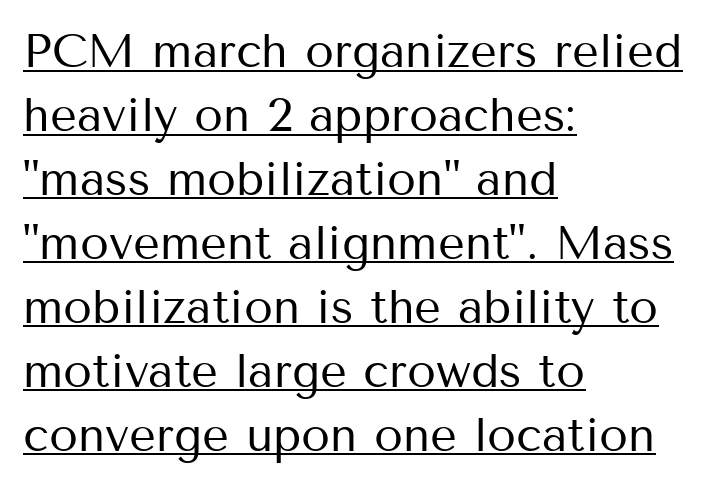
The letters stand upright; this is a roman face. Stroke mass is kept to a normal reading level or below. Horizontal bands of white between lines are of average thickness. The sample's only ornament is a line tracing under the words. If you drew a ruler down the left edge, every line would touch it. Character widths vary here, with narrow letters taking less room than wide ones.
